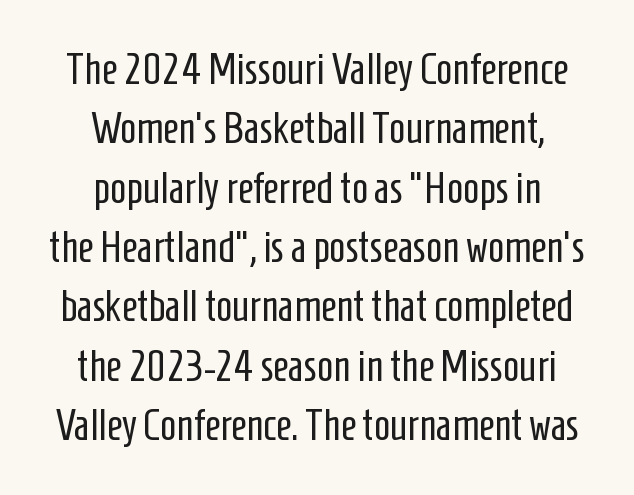
Q: Is the text bold? A: No.
Q: Is the text italic (slanted)? A: No, it is upright.
Q: Is the typeface a serif or a sans-serif typeface? A: Sans-serif.
Q: Is the text underlined? A: No.
Q: How is the paragraph aligned? A: Centered.
Q: Is the spacing between letters normal or unusually wide? A: Normal.
Q: Is the spacing between lines tight, normal or loose? A: Normal.
Q: Width (condensed, normal, or wide)? A: Condensed.
Q: Stroke contrast? A: Low.
Q: x-height? A: Medium.
Q: Monospaced? A: No.
